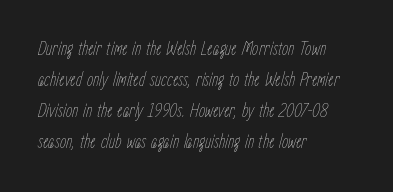
All the whitespace from short lines collects on the right. A typesetter would call this leading conventional body-copy spacing. The passage shown is not underscored anywhere. The weight tops out at a normal text grade. The font's italic variant was chosen for this text. The type is set solid horizontally, with unmodified tracking.
